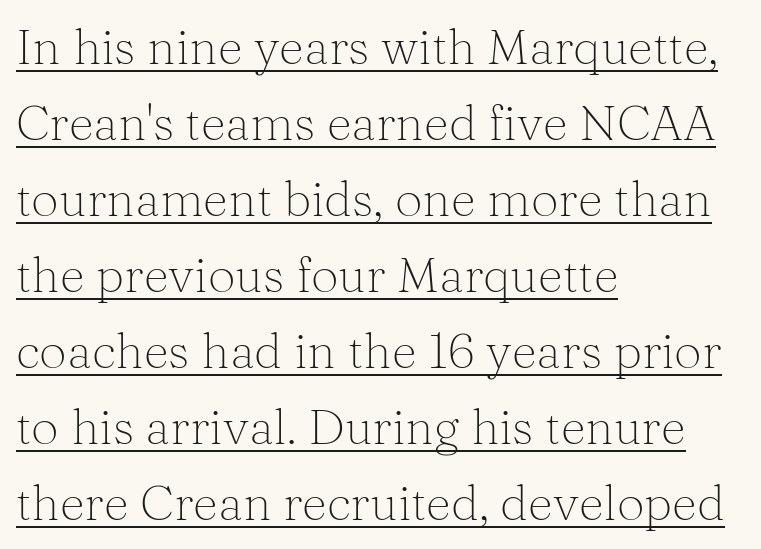
Q: Is the text bold? A: No.
Q: Is the text italic (slanted)? A: No, it is upright.
Q: Is the typeface a serif or a sans-serif typeface? A: Serif.
Q: Is the text underlined? A: Yes.
Q: How is the paragraph aligned? A: Left-aligned.
Q: Is the spacing between letters normal or unusually wide? A: Normal.
Q: Is the spacing between lines tight, normal or loose? A: Normal.
Q: Width (condensed, normal, or wide)? A: Normal.
Q: Stroke contrast? A: Medium.
Q: x-height? A: Medium.
Q: Monospaced? A: No.
